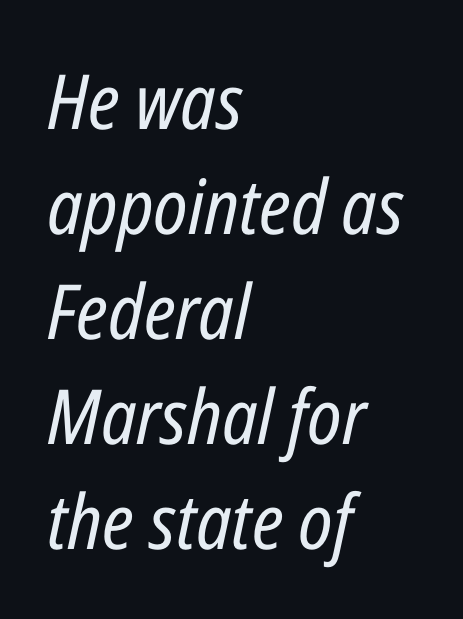
The image shows 76 px regular-weight, condensed type, italic (leaning right); set left-aligned, normal line spacing (1.38x), normal letter spacing, not underlined; low stroke contrast and a medium x-height.
